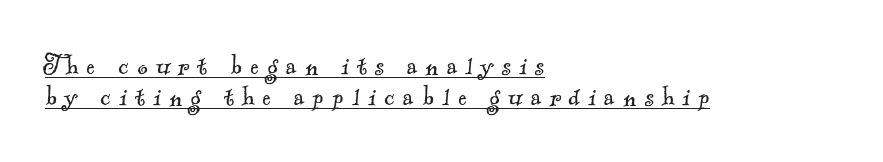
{"serif": "yes", "bold": "no", "weight": "light", "width": "normal", "x_height": "small", "monospaced": "no", "underline": "yes", "align": "left", "line_spacing": "tight", "line_spacing_ratio": 0.97, "letter_spacing": "wide", "letter_spacing_em": 0.26, "glyph_px": 32}
